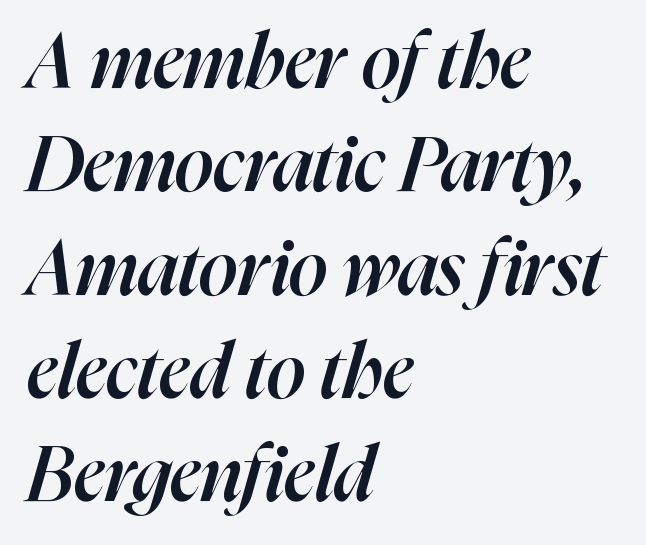
{"italic": "yes", "lean": "right", "slant_degrees": 16, "bold": "semi", "weight": "semibold", "width": "normal", "stroke_contrast": "high", "x_height": "medium", "monospaced": "no", "underline": "no", "align": "left", "line_spacing": "normal", "line_spacing_ratio": 1.36, "letter_spacing": "normal", "letter_spacing_em": 0.0, "glyph_px": 76}
